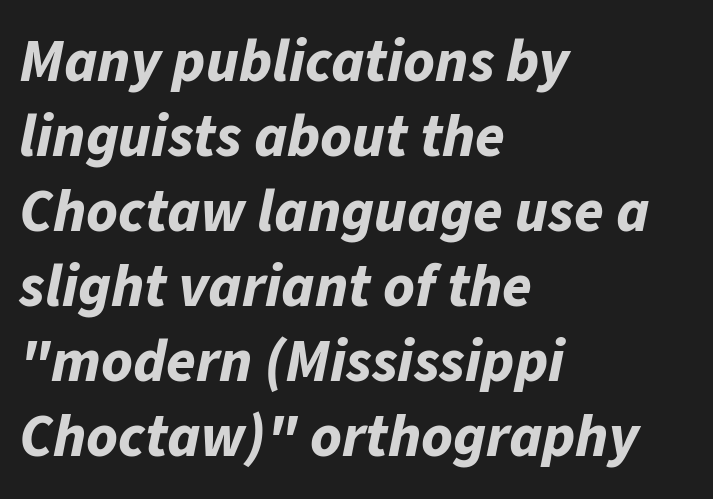
Q: Is the text bold? A: Yes.
Q: Is the text italic (slanted)? A: Yes, it leans right by about 11 degrees.
Q: Is the text underlined? A: No.
Q: How is the paragraph aligned? A: Left-aligned.
Q: Is the spacing between letters normal or unusually wide? A: Normal.
Q: Is the spacing between lines tight, normal or loose? A: Normal.
Q: Width (condensed, normal, or wide)? A: Normal.
Q: Stroke contrast? A: Low.
Q: x-height? A: Medium.
Q: Monospaced? A: No.
